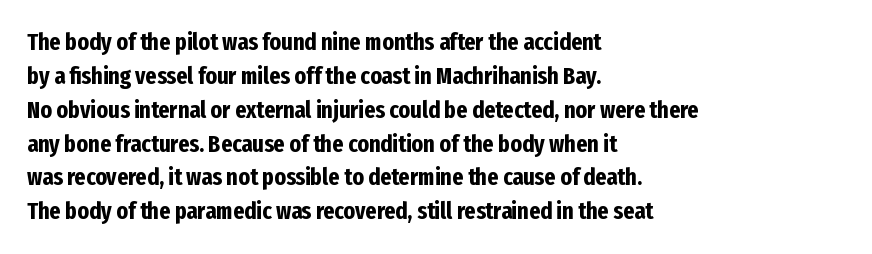
The image shows 24 px bold type, upright; set left-aligned, normal line spacing (1.41x), normal letter spacing, not underlined.
